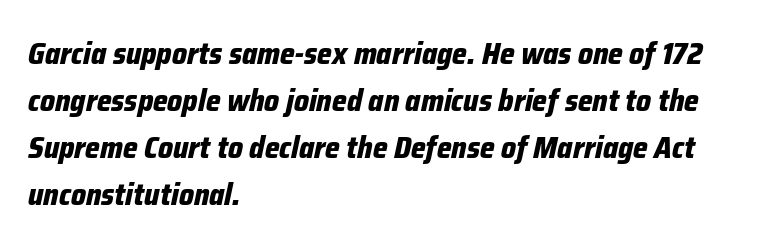
{"italic": "yes", "lean": "right", "slant_degrees": 12, "bold": "yes", "weight": "bold", "width": "condensed", "stroke_contrast": "low", "x_height": "medium", "monospaced": "no", "underline": "no", "align": "left", "line_spacing": "normal", "line_spacing_ratio": 1.52, "letter_spacing": "normal", "letter_spacing_em": 0.0, "glyph_px": 31}
